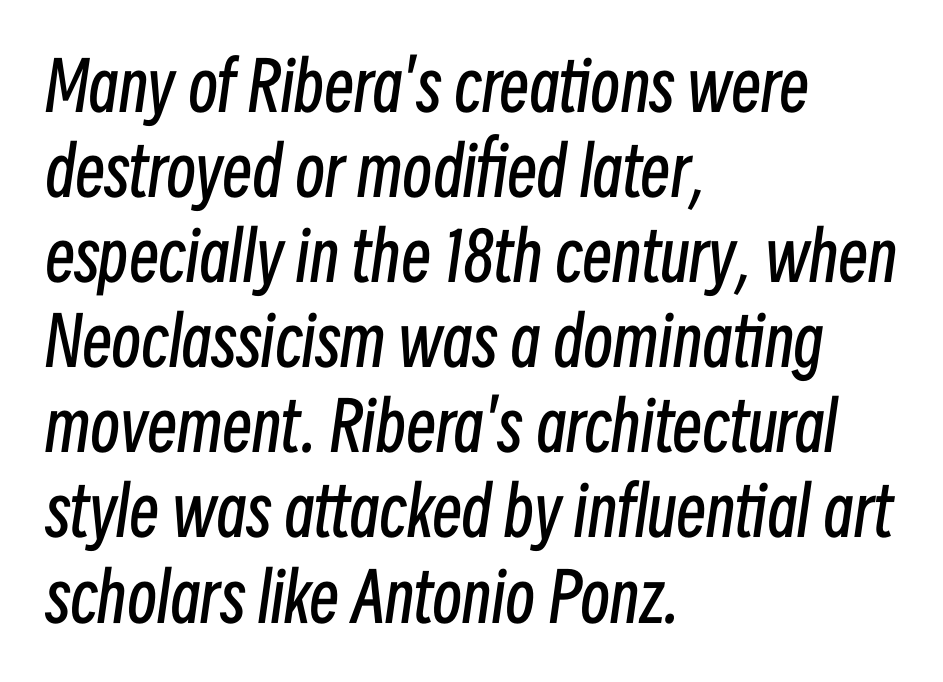
This reads as an unemphasized weight, regular at the heaviest. Line spacing here is normal. Posture: slanted. Teacher's note: observe the even left margin — that is flush-left alignment. The face used here is proportionally spaced, like ordinary book or web type.
